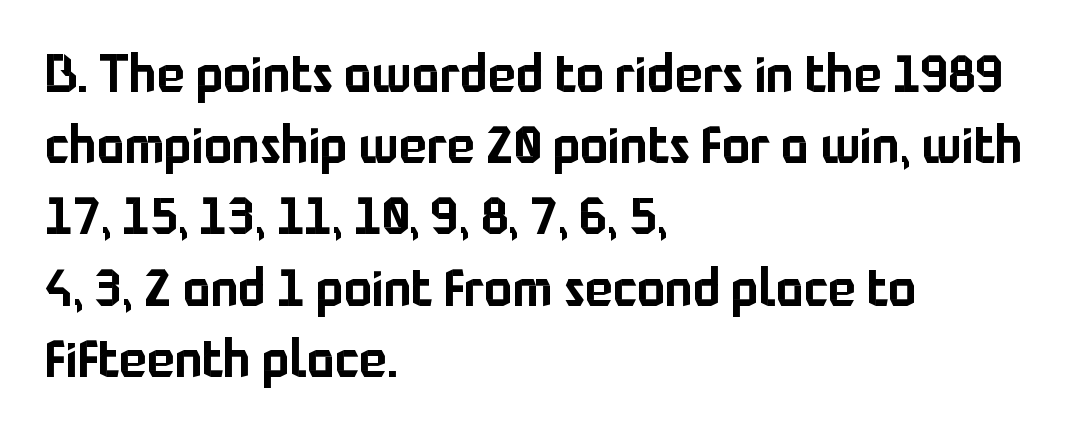
This is sans-serif lettering, the kind often seen on screens and signage. Check the space under the baseline: it is left empty. You could not count columns in this text — the font is proportionally spaced. Leading: standard.
